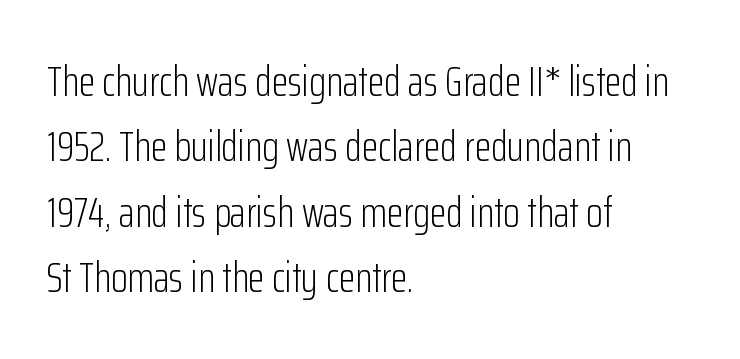
The typeface chosen for these lines omits serifs. Do the characters align in a grid? No, the font is proportional. The lines sit at an ordinary, default distance from one another. The zone under the glyphs is completely vacant.
